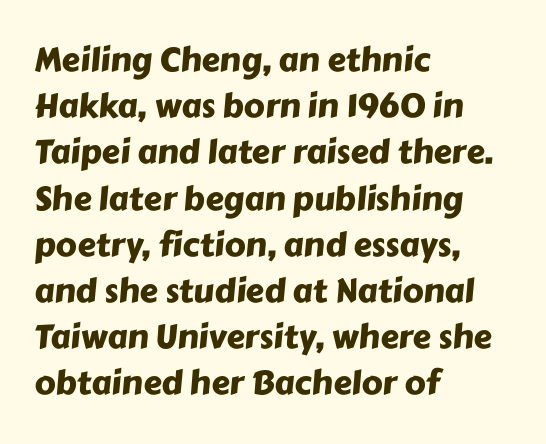
{"serif": "no", "width": "normal", "stroke_contrast": "low", "x_height": "medium", "monospaced": "no", "underline": "no", "align": "left", "line_spacing": "normal", "line_spacing_ratio": 1.4, "letter_spacing": "normal", "letter_spacing_em": 0.0, "glyph_px": 33}
